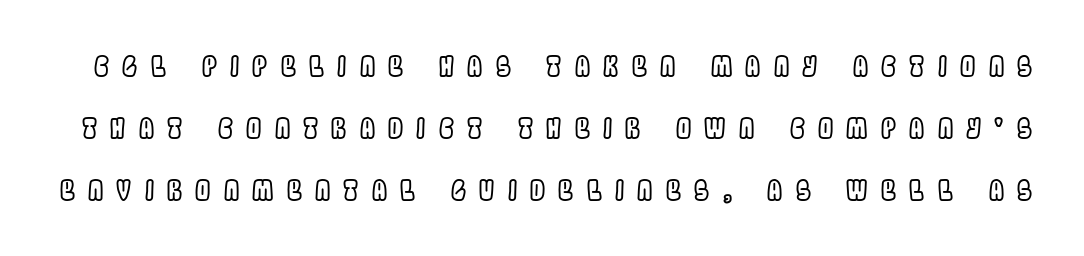
The image shows 27 px text type, upright; set loose line spacing (2.29x), unusually wide letter spacing (+0.49 em), not underlined.
